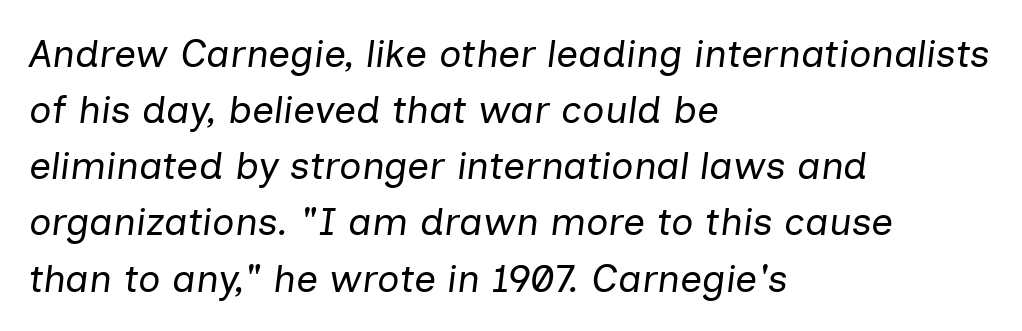
Q: Is the text bold? A: No.
Q: Is the text italic (slanted)? A: Yes, it leans right by about 7 degrees.
Q: Is the text underlined? A: No.
Q: How is the paragraph aligned? A: Left-aligned.
Q: Is the spacing between letters normal or unusually wide? A: Normal.
Q: Is the spacing between lines tight, normal or loose? A: Normal.
Q: Width (condensed, normal, or wide)? A: Normal.
Q: Stroke contrast? A: Low.
Q: x-height? A: Medium.
Q: Monospaced? A: No.
